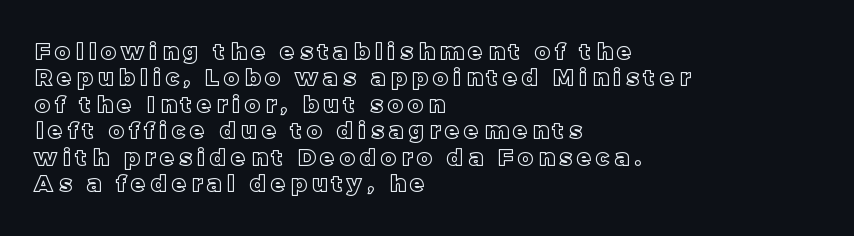
The image shows 23 px text type, upright; set left-aligned, tight line spacing (1.15x), unusually wide letter spacing (+0.23 em), not underlined.
